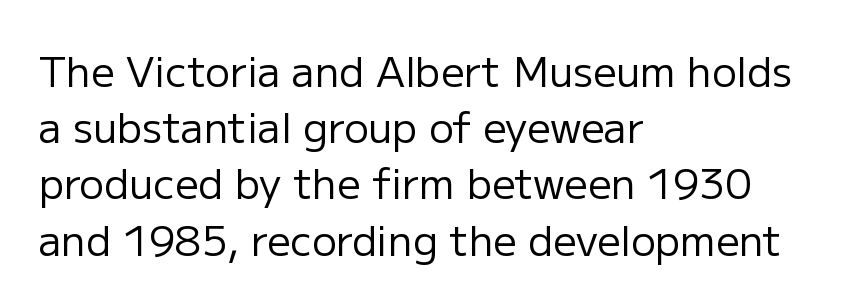
Q: Is the text bold? A: No.
Q: Is the text italic (slanted)? A: No, it is upright.
Q: Is the typeface a serif or a sans-serif typeface? A: Sans-serif.
Q: Is the text underlined? A: No.
Q: How is the paragraph aligned? A: Left-aligned.
Q: Is the spacing between letters normal or unusually wide? A: Normal.
Q: Is the spacing between lines tight, normal or loose? A: Normal.
Q: Width (condensed, normal, or wide)? A: Normal.
Q: Stroke contrast? A: Low.
Q: x-height? A: Medium.
Q: Monospaced? A: No.
